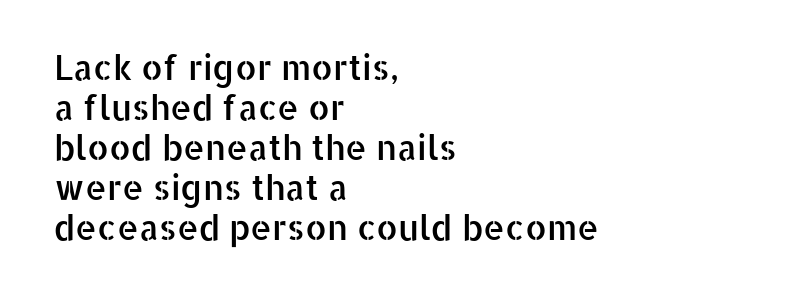
The image shows 34 px sans-serif type, upright; set left-aligned, line spacing 1.18x, normal letter spacing, not underlined; low stroke contrast and a medium x-height.
